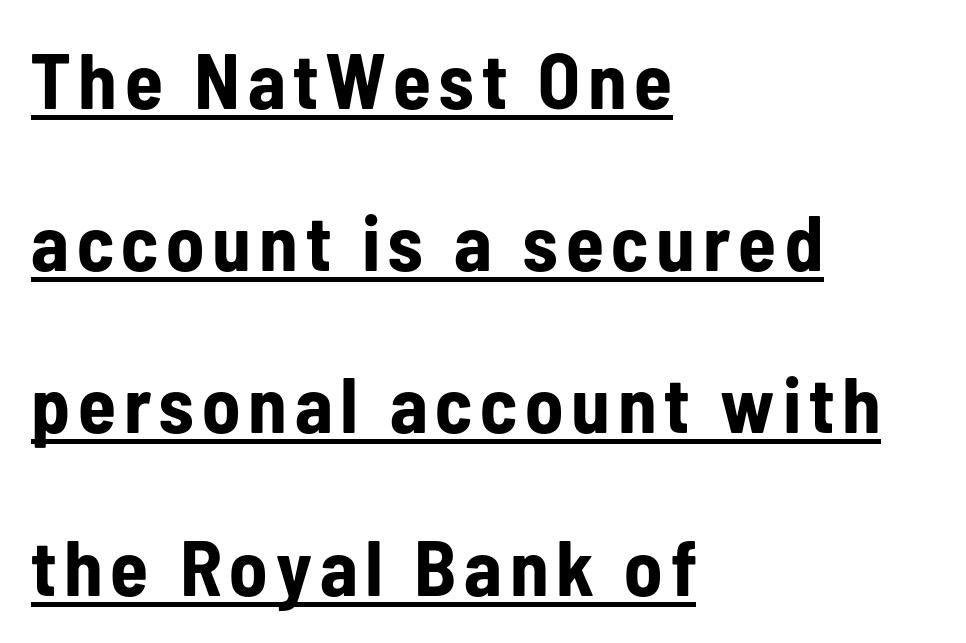
The image shows 78 px bold, condensed sans-serif type, upright; set left-aligned, loose line spacing (2.08x), underlined; low stroke contrast and a medium x-height.
